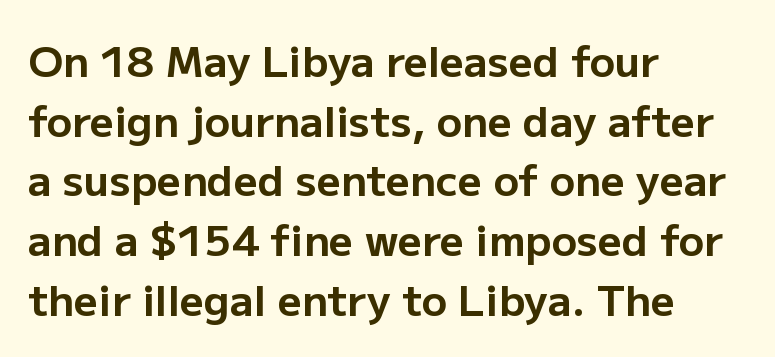
There is no visible air inserted between adjacent glyphs. Thick stems and heavy bowls — unmistakably bold. Are there feet on the stems? There aren't — it's a sans. Descenders are the only things crossing below the line. Vertically, the passage feels balanced, rows spaced as you'd expect. Every stem runs plumb, perpendicular to the baseline.
